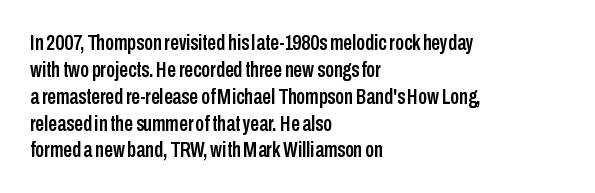
Is the block centered? No — it sits flush against the left margin. Beneath every word, the page is bare. What stands out about the letter spacing? Nothing — it is the standard amount. The lettering stays uniformly vertical, giving the passage a roman look.
